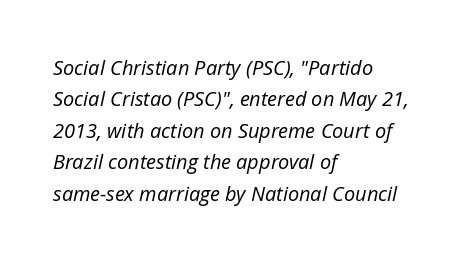
The image shows 20 px text type, italic (leaning right); set left-aligned, normal line spacing (1.57x), normal letter spacing, not underlined.
